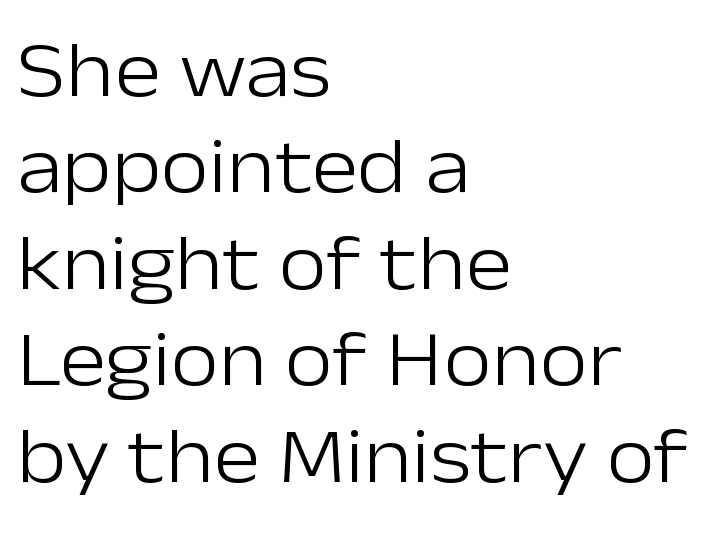
{"serif": "no", "italic": "no", "bold": "no", "weight": "light", "width": "normal", "stroke_contrast": "low", "x_height": "medium", "monospaced": "no", "underline": "no", "align": "left", "line_spacing_ratio": 1.22, "letter_spacing": "normal", "letter_spacing_em": 0.0, "glyph_px": 79}
